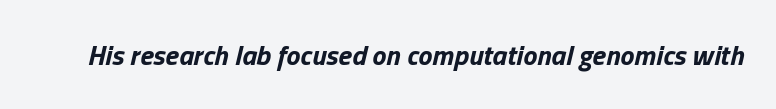
Q: Is the text bold? A: Yes.
Q: Is the text italic (slanted)? A: Yes, it leans right by about 13 degrees.
Q: Is the text underlined? A: No.
Q: Is the spacing between letters normal or unusually wide? A: Normal.
Q: Width (condensed, normal, or wide)? A: Normal.
Q: Stroke contrast? A: Low.
Q: x-height? A: Medium.
Q: Monospaced? A: No.
